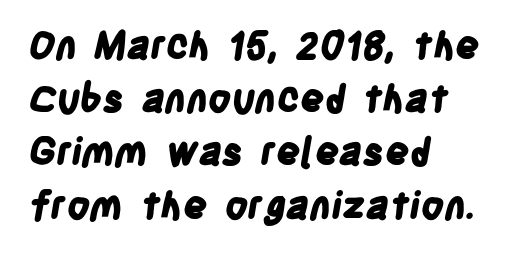
The foot of each line stays bare and open. The typesetter chose a ragged-right arrangement here. Classification — sans serif. The tracking reads as untouched default to a designer's eye.
